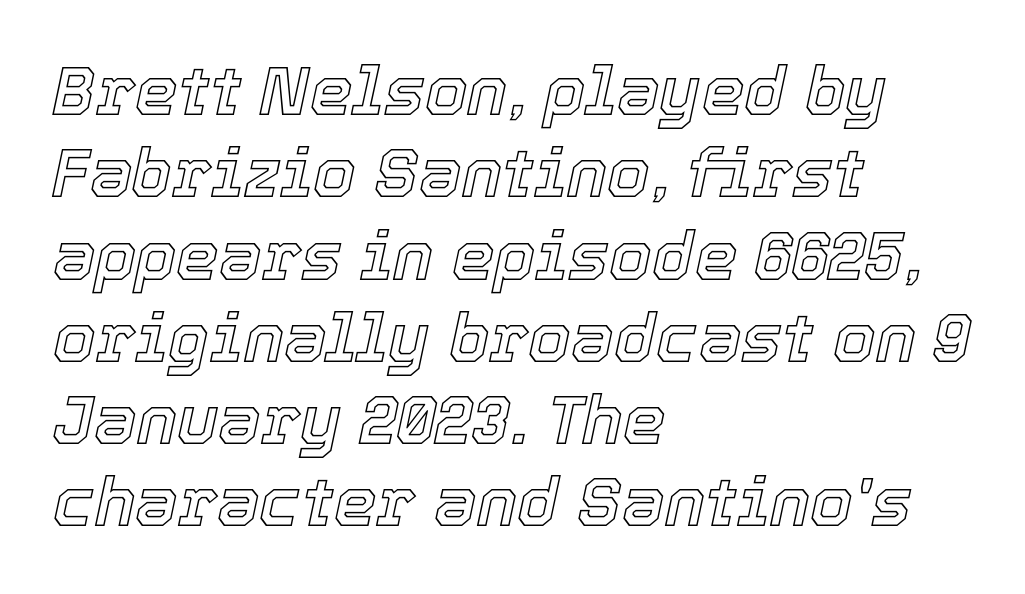
Q: Is the text italic (slanted)? A: Yes, it leans right by about 12 degrees.
Q: Is the text underlined? A: No.
Q: How is the paragraph aligned? A: Left-aligned.
Q: Is the spacing between letters normal or unusually wide? A: Normal.
Q: Width (condensed, normal, or wide)? A: Normal.
Q: x-height? A: Medium.
Q: Monospaced? A: No.
